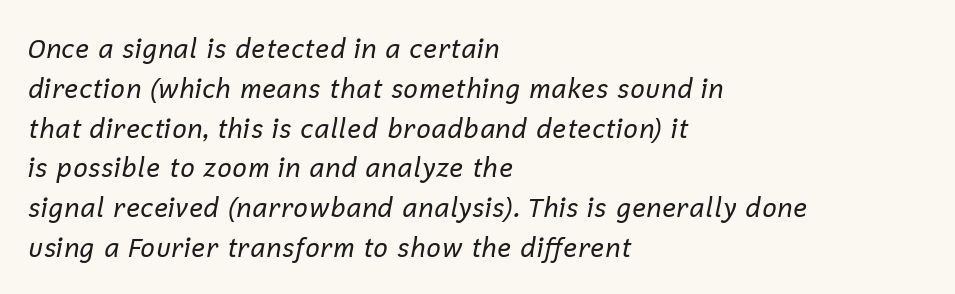
The image shows 26 px text type, italic (leaning right); set left-aligned, normal line spacing (1.53x), normal letter spacing, not underlined.
